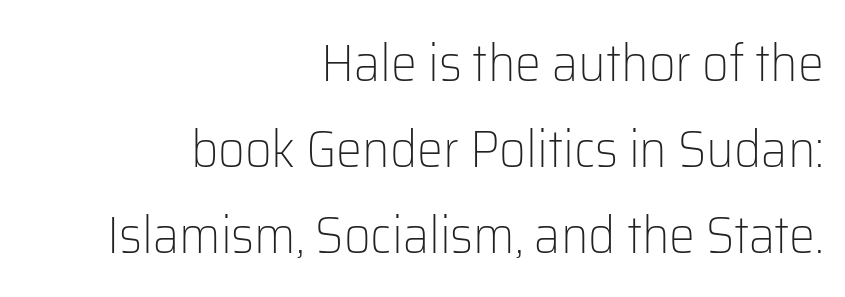
The image shows 52 px light sans-serif type, upright; set right-aligned, normal line spacing (1.65x), normal letter spacing, not underlined; low stroke contrast and a medium x-height.
